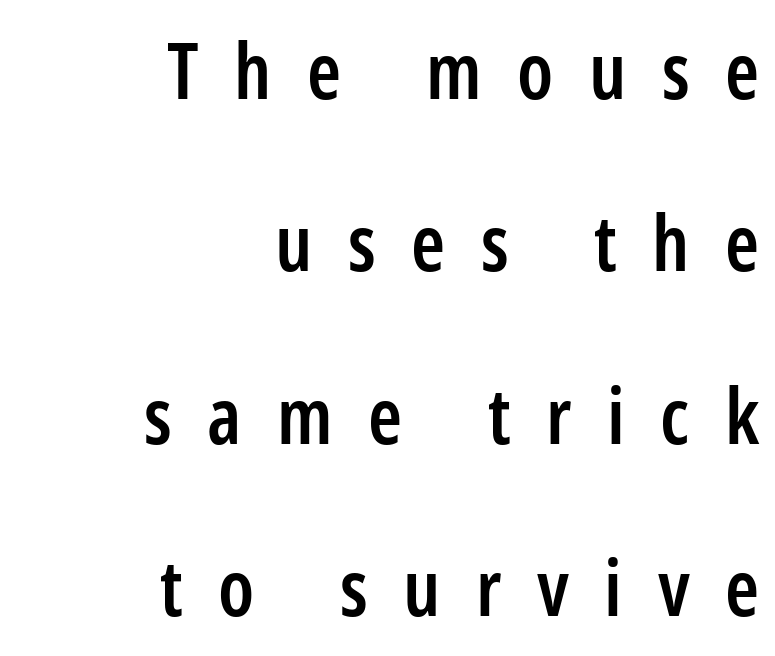
{"serif": "no", "italic": "no", "bold": "semi", "weight": "semibold", "width": "condensed", "stroke_contrast": "low", "x_height": "medium", "monospaced": "no", "underline": "no", "align": "right", "line_spacing": "loose", "line_spacing_ratio": 2.24, "letter_spacing": "wide", "letter_spacing_em": 0.46, "glyph_px": 77}
